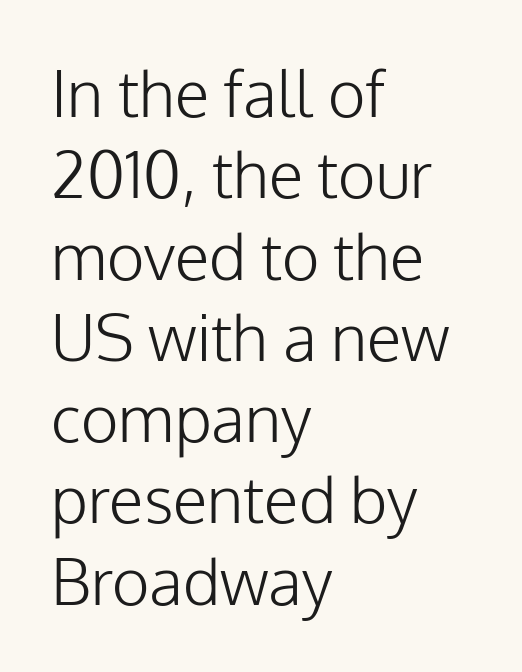
The image shows 64 px light sans-serif type, upright; set left-aligned, normal line spacing (1.27x), normal letter spacing, not underlined; low stroke contrast and a medium x-height.
